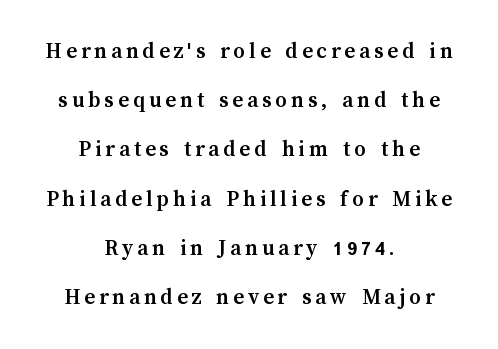
{"italic": "no", "bold": "yes", "underline": "no", "align": "center", "line_spacing": "loose", "line_spacing_ratio": 2.14, "glyph_px": 23}
